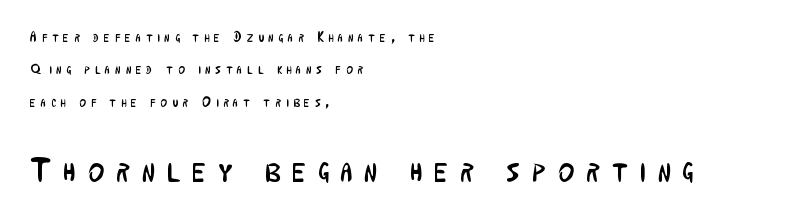
Q: Is the text bold? A: No.
Q: Is the text italic (slanted)? A: No, it is upright.
Q: Is the typeface a serif or a sans-serif typeface? A: Sans-serif.
Q: Is the text underlined? A: No.
Q: How is the paragraph aligned? A: Left-aligned.
Q: Is the spacing between letters normal or unusually wide? A: Unusually wide.
Q: Is the spacing between lines tight, normal or loose? A: Loose.
Q: Which block of text is set in a larger size, the first (top) or the second (bottom)? A: The second (bottom) one.
Q: Width (condensed, normal, or wide)? A: Condensed.
Q: Stroke contrast? A: Low.
Q: x-height? A: Medium.
Q: Monospaced? A: No.
